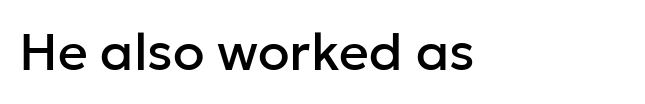
Check the space under the baseline: it is left empty. Vertical strokes here are truly vertical. Letterform terminals end flat and unadorned throughout the passage. The rendering keeps characters at their native spacing. These lines are rendered in a variable-pitch font.
